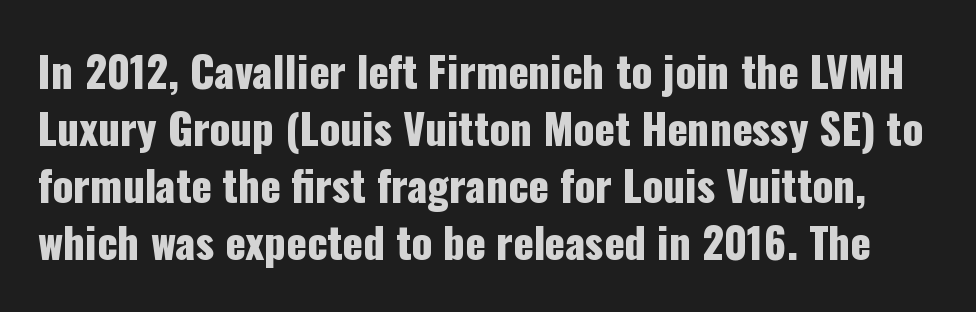
Caption: standard tracking, unaltered. Words float on clear page, feet unadorned. Ordinary non-slanted type is in use. Stroke terminals: plain, sans-serif. Do the characters align in a grid? No, the font is proportional. The designer left line spacing at the default.
